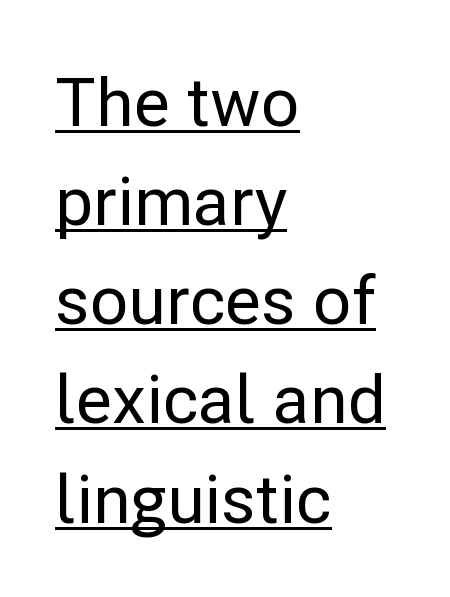
{"serif": "no", "italic": "no", "width": "normal", "stroke_contrast": "low", "x_height": "medium", "monospaced": "no", "underline": "yes", "align": "left", "line_spacing": "normal", "line_spacing_ratio": 1.48, "letter_spacing": "normal", "letter_spacing_em": 0.0, "glyph_px": 67}
